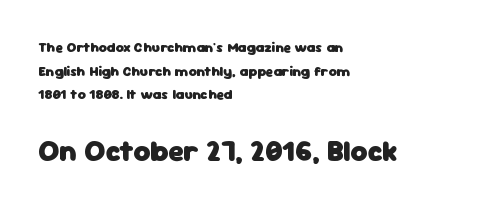
Q: Is the text bold? A: Yes.
Q: Is the text italic (slanted)? A: No, it is upright.
Q: Is the typeface a serif or a sans-serif typeface? A: Sans-serif.
Q: Is the text underlined? A: No.
Q: How is the paragraph aligned? A: Left-aligned.
Q: Is the spacing between letters normal or unusually wide? A: Normal.
Q: Is the spacing between lines tight, normal or loose? A: Normal.
Q: Which block of text is set in a larger size, the first (top) or the second (bottom)? A: The second (bottom) one.
Q: Width (condensed, normal, or wide)? A: Normal.
Q: Stroke contrast? A: Low.
Q: x-height? A: Medium.
Q: Monospaced? A: No.
